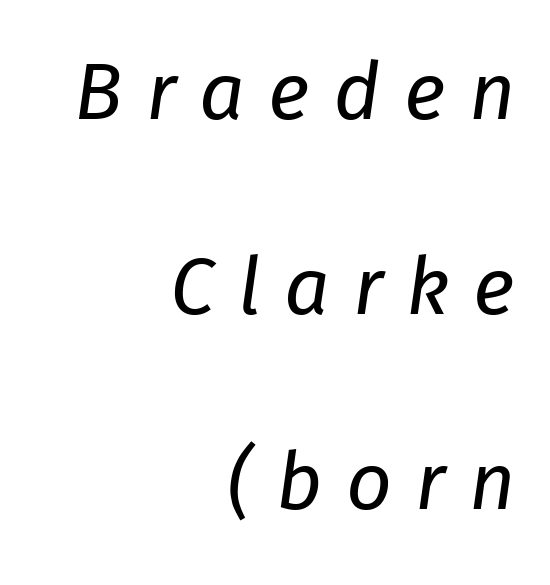
Students, note that the glyphs here are deliberately spaced far apart. Notice how the passage keeps a crisp vertical edge on the right only. Beneath every word, the page is bare. A light-to-regular cut is what we see here. Is the type slanted? Yes — the strokes lean at a clear angle.
